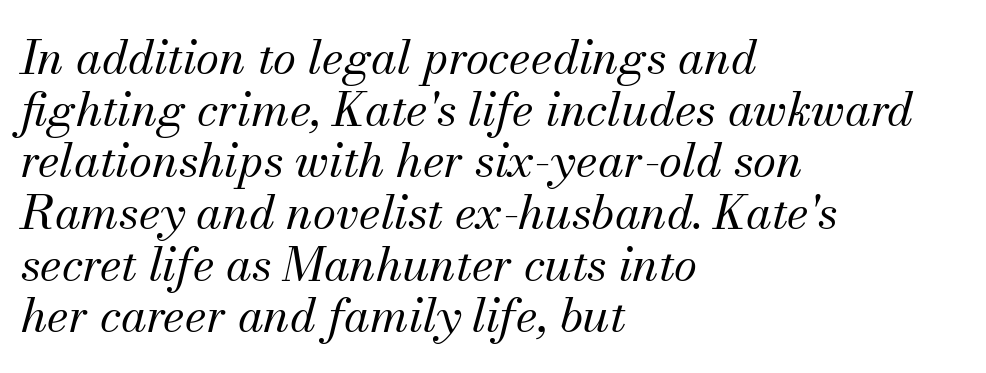
Stems and bowls with no extra thickness — not bold. Observe the ordinary spacing: letters are neighbours, not strangers. The whole block is typeset with a tilt. The font family rendered here belongs to the serif group. Vertically, the passage feels compressed, each row crowding the next.
